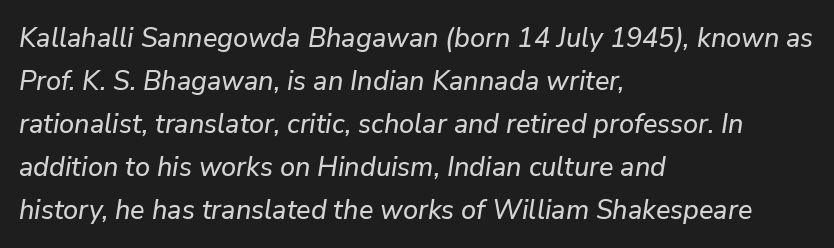
Q: Is the text italic (slanted)? A: Yes, it leans right by about 9 degrees.
Q: Is the text underlined? A: No.
Q: How is the paragraph aligned? A: Left-aligned.
Q: Is the spacing between letters normal or unusually wide? A: Normal.
Q: Is the spacing between lines tight, normal or loose? A: Normal.
